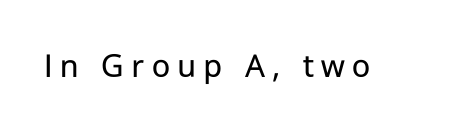
{"serif": "no", "italic": "no", "bold": "no", "weight": "regular", "width": "normal", "stroke_contrast": "low", "x_height": "medium", "monospaced": "no", "underline": "no", "letter_spacing": "wide", "letter_spacing_em": 0.21, "glyph_px": 35}
